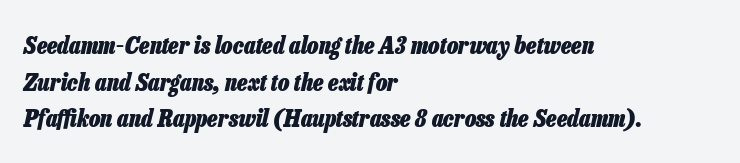
The specimen omits any rule beneath the text block's lines. Here the glyphs are tracked normally, forming tight word shapes. A typesetter would call this leading conventional body-copy spacing. The font is running at its bold setting. The lines are quadded left.
